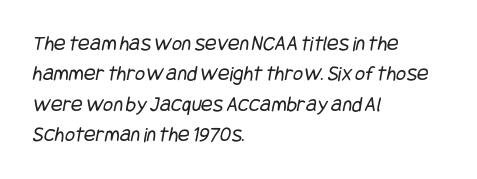
The image shows 22 px text type; set left-aligned, normal line spacing (1.38x), normal letter spacing, not underlined.
